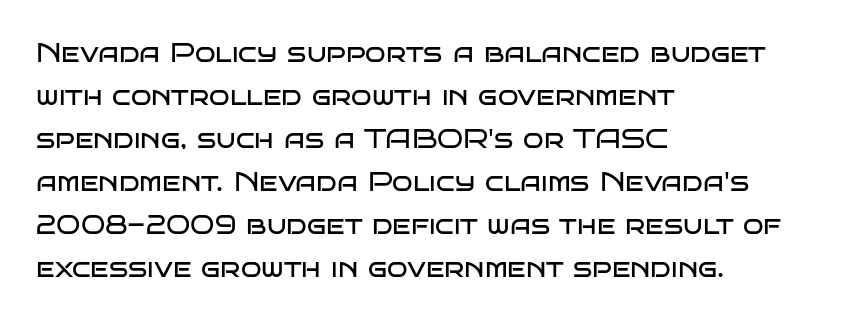
{"italic": "no", "bold": "no", "underline": "no", "align": "left", "line_spacing": "normal", "line_spacing_ratio": 1.59, "letter_spacing": "normal", "letter_spacing_em": 0.0, "glyph_px": 27}
